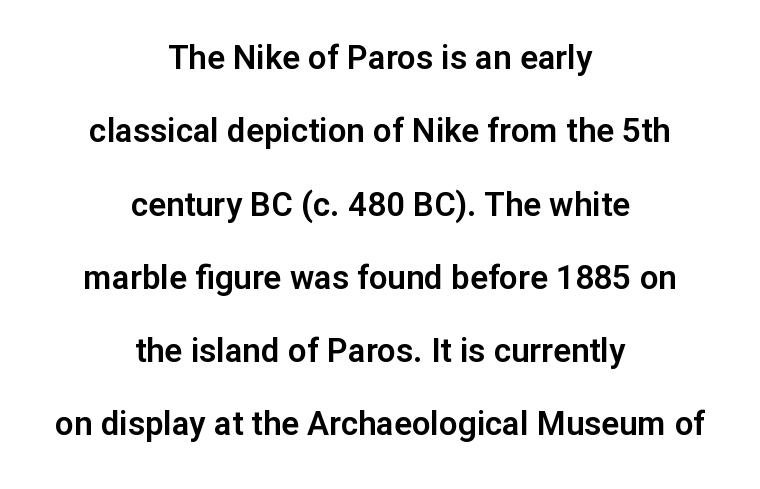
Q: Is the text italic (slanted)? A: No, it is upright.
Q: Is the typeface a serif or a sans-serif typeface? A: Sans-serif.
Q: Is the text underlined? A: No.
Q: How is the paragraph aligned? A: Centered.
Q: Is the spacing between letters normal or unusually wide? A: Normal.
Q: Is the spacing between lines tight, normal or loose? A: Loose.
Q: Width (condensed, normal, or wide)? A: Normal.
Q: Stroke contrast? A: Low.
Q: x-height? A: Medium.
Q: Monospaced? A: No.
